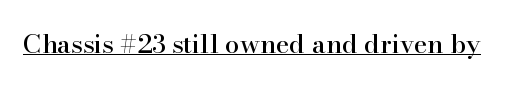
The image shows 26 px text type, upright; set normal letter spacing, underlined.
